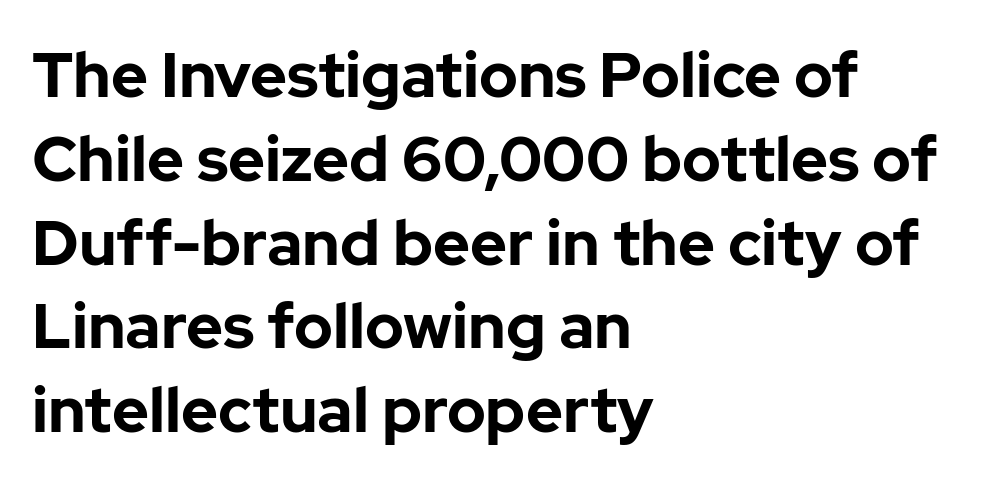
The horizontal fit of the characters is conventional and even. The letters carry no serifs — their stems end cleanly without finishing strokes. Bare-footed words on every line. A typesetter would call this proportional, since set widths differ per character.
